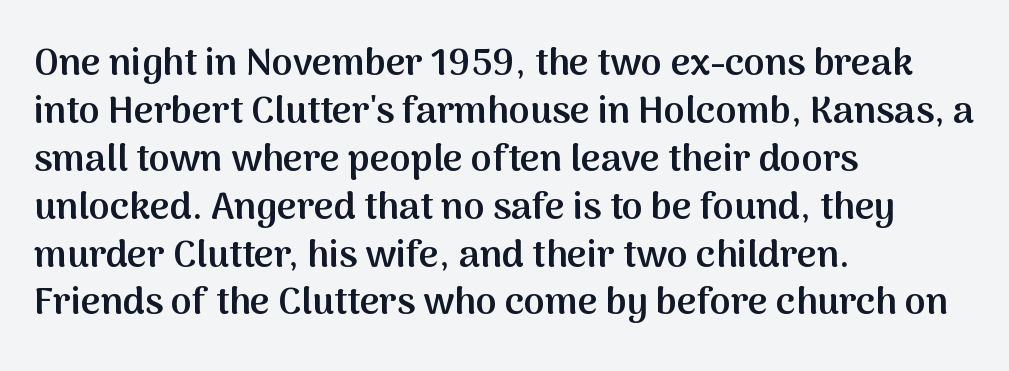
The image shows 38 px semibold sans-serif type, upright; set left-aligned, normal line spacing (1.26x), normal letter spacing, not underlined; medium stroke contrast and a medium x-height.
